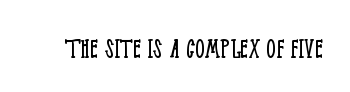
The image shows 30 px light, condensed serif type, upright; set normal letter spacing, not underlined; low stroke contrast and a large x-height.
